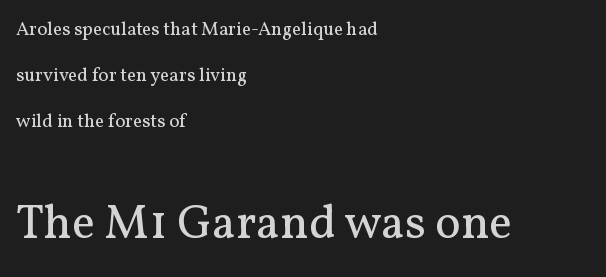
The image shows 48 px regular-weight serif type, upright; set left-aligned, loose line spacing (2.42x), normal letter spacing, not underlined; the second (bottom) block is 2.53x larger; medium stroke contrast and a medium x-height.
